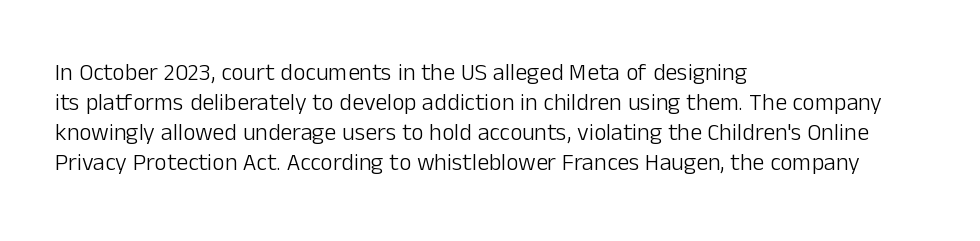
The image shows 24 px text type, upright; set left-aligned, normal line spacing (1.25x), normal letter spacing, not underlined.
